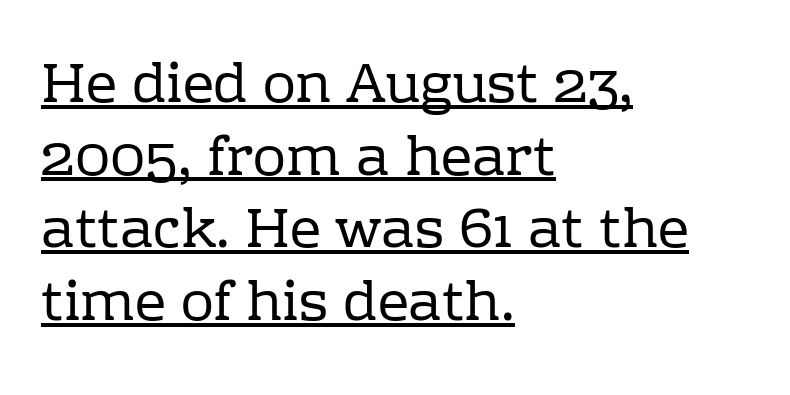
The image shows 55 px regular-weight serif type, upright; set left-aligned, normal line spacing (1.32x), normal letter spacing, underlined; low stroke contrast and a medium x-height.
